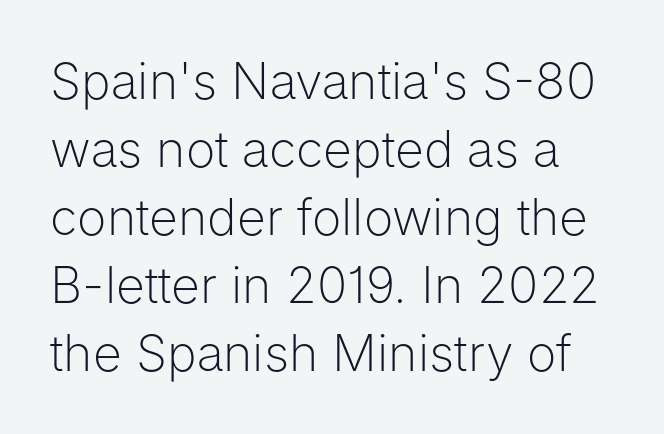
Q: Is the text bold? A: No.
Q: Is the text italic (slanted)? A: No, it is upright.
Q: Is the typeface a serif or a sans-serif typeface? A: Sans-serif.
Q: Is the text underlined? A: No.
Q: Is the spacing between letters normal or unusually wide? A: Normal.
Q: Is the spacing between lines tight, normal or loose? A: Normal.
Q: Width (condensed, normal, or wide)? A: Normal.
Q: Stroke contrast? A: Low.
Q: x-height? A: Medium.
Q: Monospaced? A: No.
